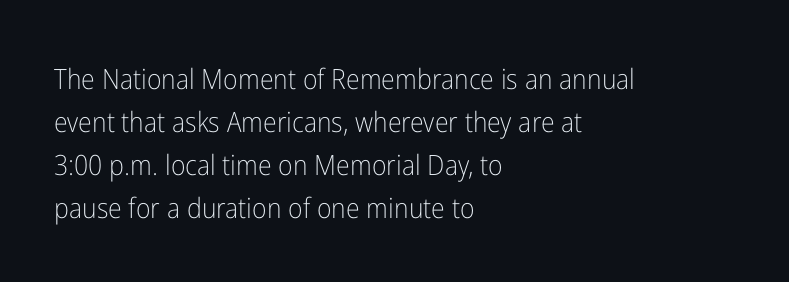
Q: Is the text bold? A: No.
Q: Is the text italic (slanted)? A: No, it is upright.
Q: Is the typeface a serif or a sans-serif typeface? A: Sans-serif.
Q: Is the text underlined? A: No.
Q: How is the paragraph aligned? A: Left-aligned.
Q: Is the spacing between letters normal or unusually wide? A: Normal.
Q: Is the spacing between lines tight, normal or loose? A: Normal.
Q: Width (condensed, normal, or wide)? A: Condensed.
Q: Stroke contrast? A: Low.
Q: x-height? A: Medium.
Q: Monospaced? A: No.
